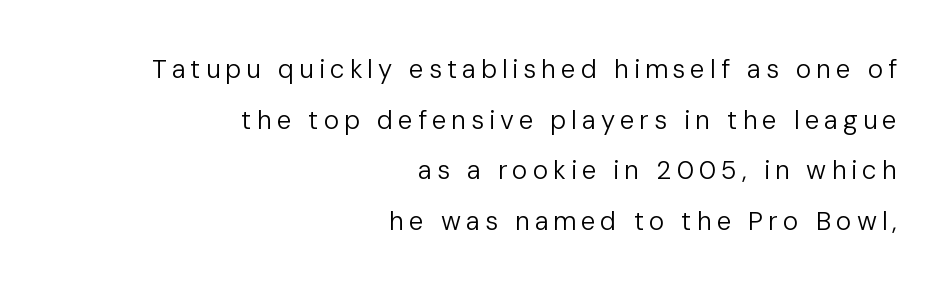
Q: Is the text bold? A: No.
Q: Is the text italic (slanted)? A: No, it is upright.
Q: Is the text underlined? A: No.
Q: How is the paragraph aligned? A: Right-aligned.
Q: Is the spacing between lines tight, normal or loose? A: Loose.
